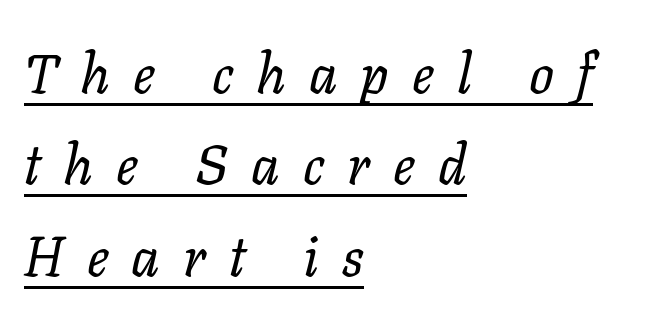
The image shows 55 px regular-weight type, italic (leaning right); set left-aligned, normal line spacing (1.66x), unusually wide letter spacing (+0.42 em), underlined; low stroke contrast and a medium x-height.
